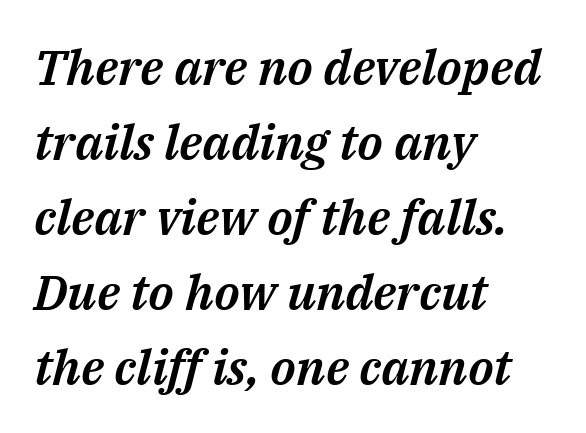
The image shows 49 px text type, italic (leaning right); set left-aligned, normal line spacing (1.53x), normal letter spacing, not underlined; medium stroke contrast and a medium x-height.
